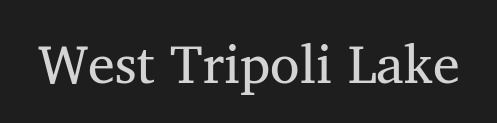
Q: Is the text bold? A: No.
Q: Is the text italic (slanted)? A: No, it is upright.
Q: Is the typeface a serif or a sans-serif typeface? A: Serif.
Q: Is the text underlined? A: No.
Q: Is the spacing between letters normal or unusually wide? A: Normal.
Q: Width (condensed, normal, or wide)? A: Normal.
Q: Stroke contrast? A: Medium.
Q: x-height? A: Medium.
Q: Monospaced? A: No.
